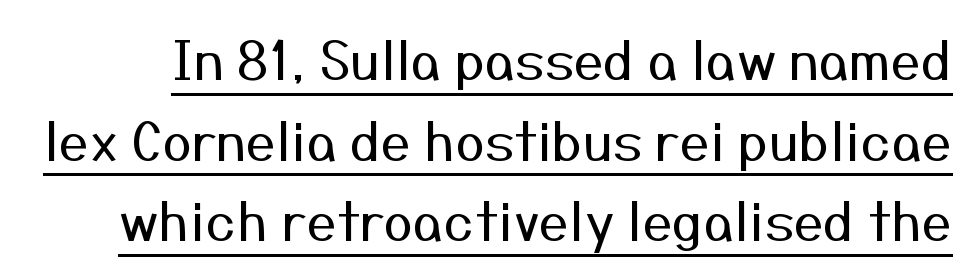
Q: Is the text bold? A: No.
Q: Is the text italic (slanted)? A: No, it is upright.
Q: Is the typeface a serif or a sans-serif typeface? A: Sans-serif.
Q: Is the text underlined? A: Yes.
Q: Is the spacing between letters normal or unusually wide? A: Normal.
Q: Is the spacing between lines tight, normal or loose? A: Normal.
Q: Width (condensed, normal, or wide)? A: Normal.
Q: Stroke contrast? A: Medium.
Q: x-height? A: Medium.
Q: Monospaced? A: No.
